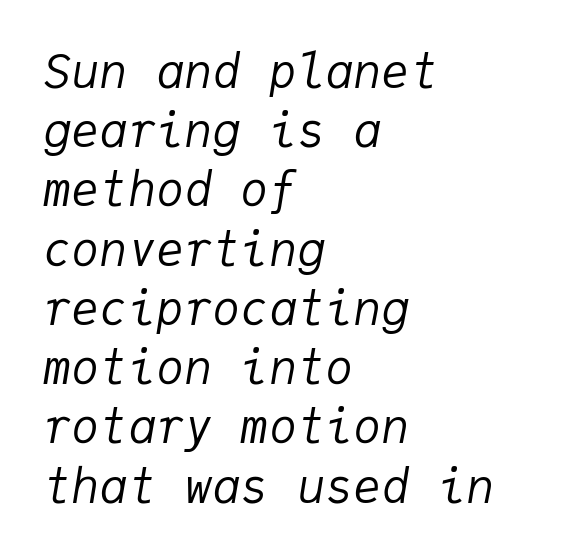
The image shows 47 px regular-weight type, italic (leaning right), monospaced; set left-aligned, normal line spacing (1.26x), normal letter spacing, not underlined; low stroke contrast and a medium x-height.
